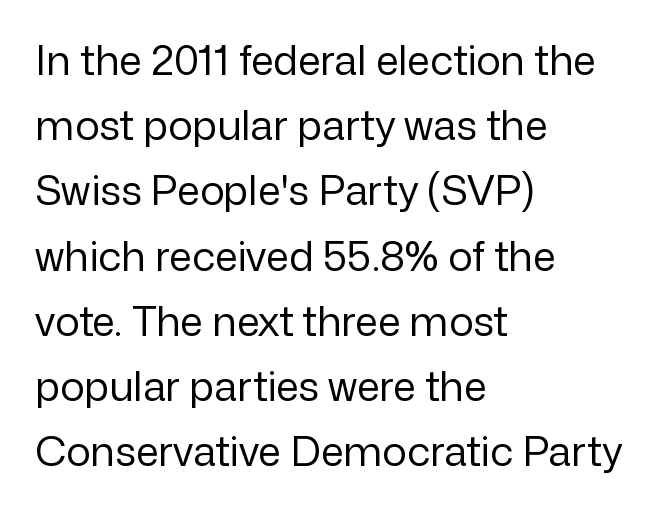
{"serif": "no", "italic": "no", "bold": "no", "weight": "regular", "width": "normal", "stroke_contrast": "low", "x_height": "medium", "monospaced": "no", "underline": "no", "align": "left", "line_spacing": "normal", "line_spacing_ratio": 1.59, "letter_spacing": "normal", "letter_spacing_em": 0.0, "glyph_px": 41}
